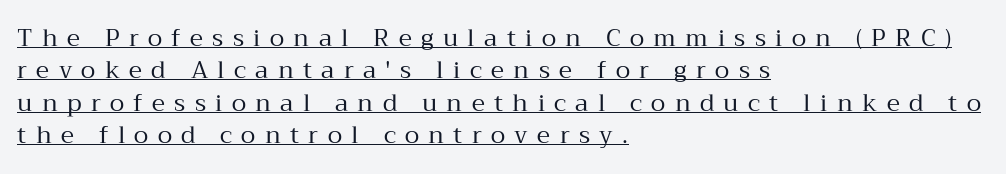
The image shows 24 px text type, upright; set left-aligned, normal line spacing (1.35x), unusually wide letter spacing (+0.39 em), underlined.
